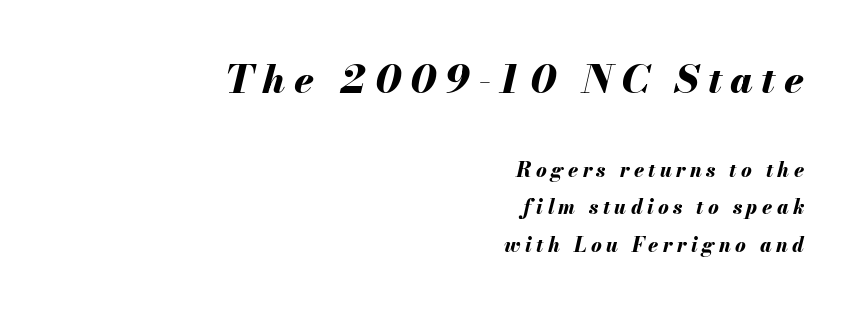
Q: Is the text bold? A: Yes.
Q: Is the text italic (slanted)? A: Yes, it leans right by about 13 degrees.
Q: Is the text underlined? A: No.
Q: How is the paragraph aligned? A: Right-aligned.
Q: Is the spacing between letters normal or unusually wide? A: Unusually wide.
Q: Which block of text is set in a larger size, the first (top) or the second (bottom)? A: The first (top) one.
Q: Width (condensed, normal, or wide)? A: Normal.
Q: Stroke contrast? A: Medium.
Q: x-height? A: Small.
Q: Monospaced? A: No.
